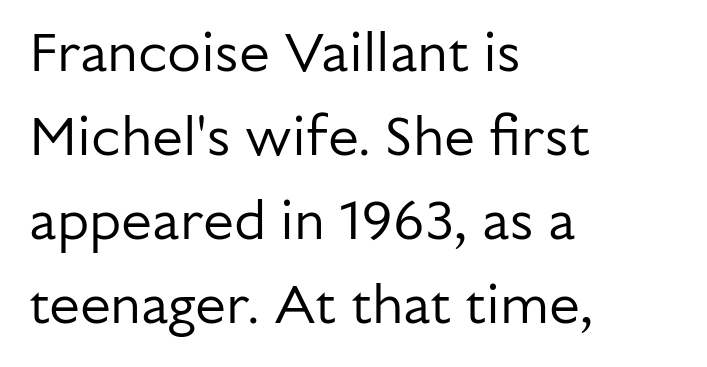
The image shows 55 px regular-weight sans-serif type, upright; set left-aligned, normal line spacing (1.53x), normal letter spacing, not underlined; low stroke contrast and a medium x-height.
